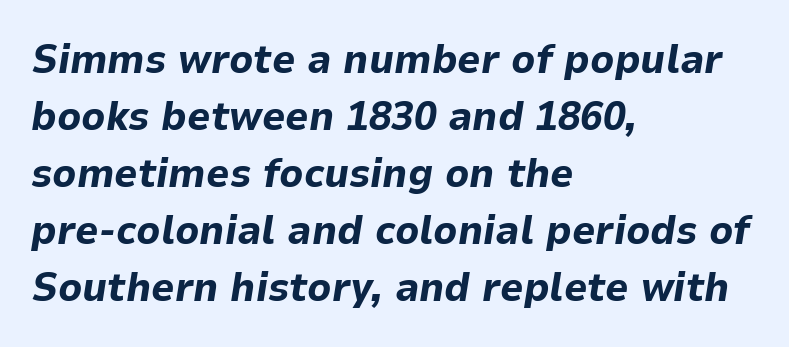
{"italic": "yes", "lean": "right", "slant_degrees": 9, "bold": "yes", "weight": "bold", "width": "normal", "stroke_contrast": "low", "x_height": "medium", "monospaced": "no", "underline": "no", "align": "left", "line_spacing": "normal", "line_spacing_ratio": 1.39, "letter_spacing": "normal", "letter_spacing_em": 0.0, "glyph_px": 41}
